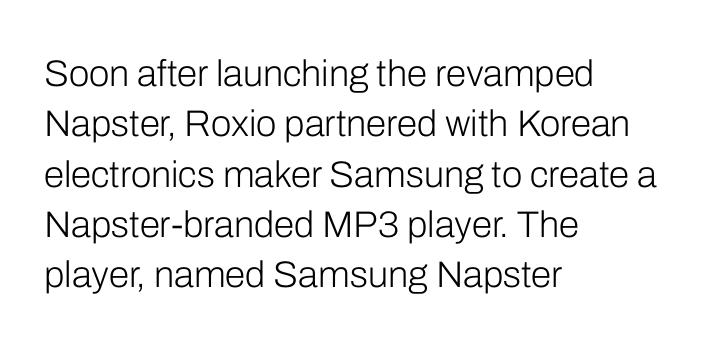
The passage shown stacks its lines at a standard gap. A typesetter would call this proportional, since set widths differ per character. Unmarked baselines from the first word to the last. Style check: upright. Nope, no serifs anywhere on these letters.
